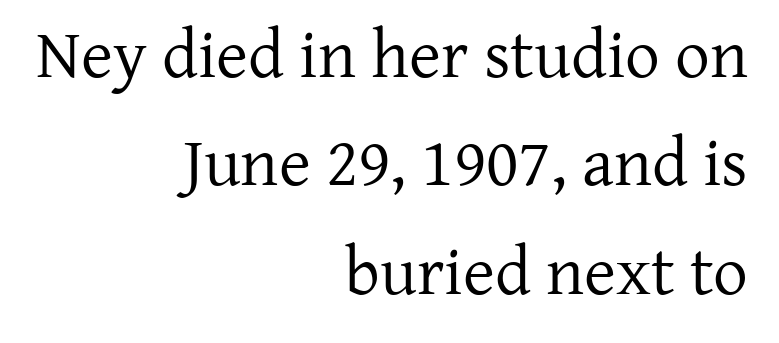
{"serif": "yes", "italic": "no", "bold": "no", "weight": "regular", "width": "normal", "stroke_contrast": "low", "x_height": "medium", "monospaced": "no", "underline": "no", "align": "right", "line_spacing": "normal", "line_spacing_ratio": 1.57, "letter_spacing": "normal", "letter_spacing_em": 0.0, "glyph_px": 69}
